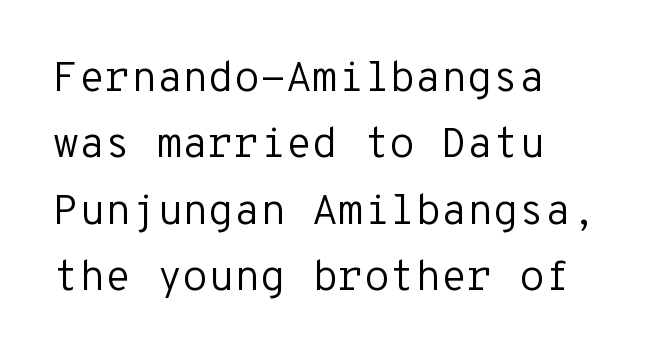
The image shows 42 px regular-weight sans-serif type, upright, monospaced; set left-aligned, normal line spacing (1.58x), normal letter spacing, not underlined; low stroke contrast and a medium x-height.
